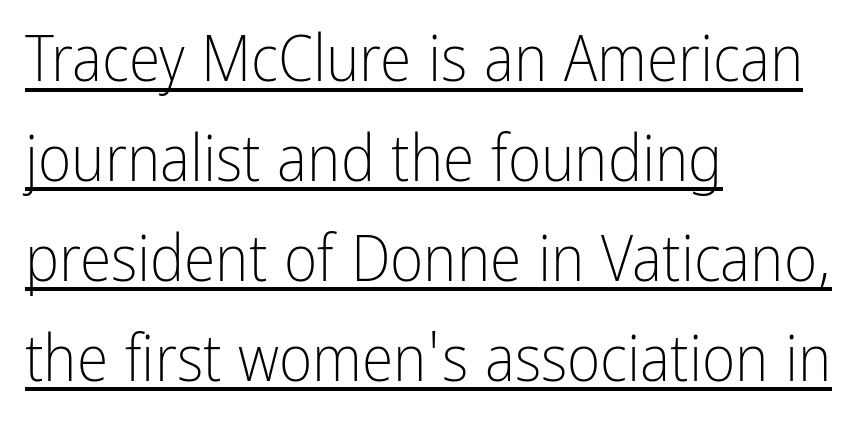
{"serif": "no", "italic": "no", "bold": "no", "weight": "light", "width": "condensed", "stroke_contrast": "low", "x_height": "medium", "monospaced": "no", "underline": "yes", "align": "left", "line_spacing": "normal", "line_spacing_ratio": 1.56, "letter_spacing": "normal", "letter_spacing_em": 0.0, "glyph_px": 64}
